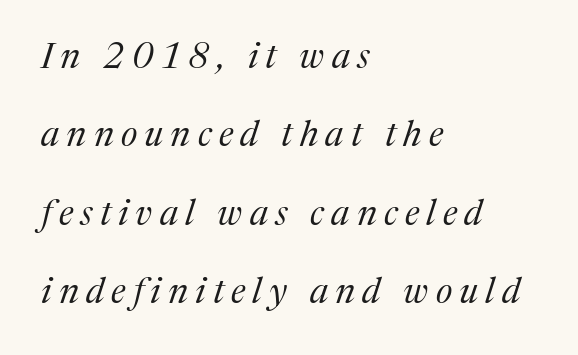
The zone under the glyphs is completely vacant. This rendering uses left alignment, leaving the right contour irregular. The passage shown has open, widely tracked lettering throughout. Widely set lines give the paragraph a tall, airy silhouette. Check where the strokes stop: tiny serifs finish them off.
